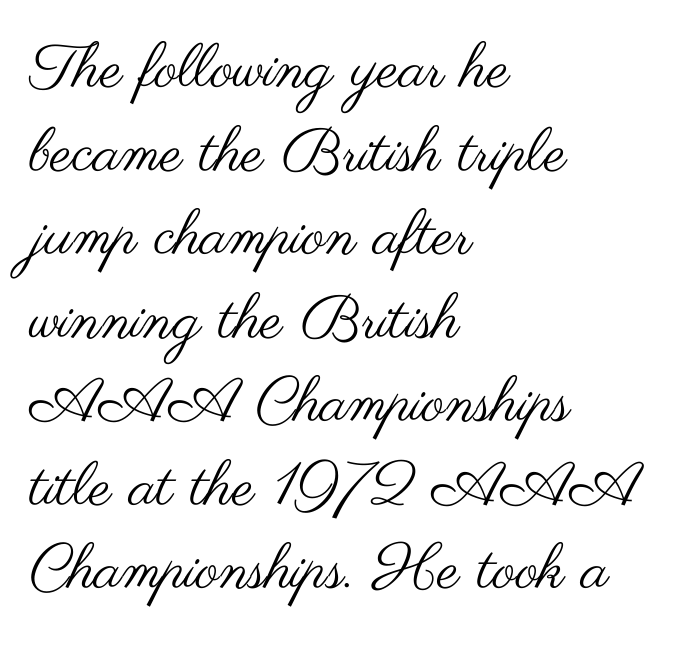
Has an underline been added? It has not. One-word summary of the alignment: left. Honestly, the row spacing looks completely unremarkable. Stroke mass is kept to a normal reading level or below.
